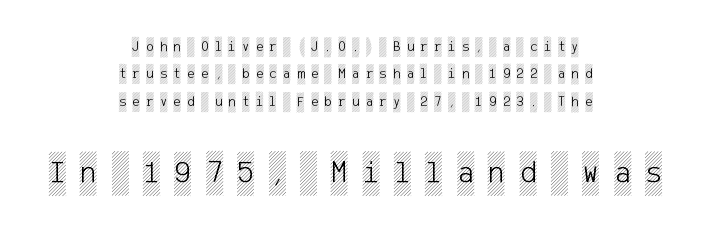
{"italic": "no", "width": "condensed", "x_height": "large", "underline": "no", "align": "center", "line_spacing": "loose", "line_spacing_ratio": 1.95, "letter_spacing": "wide", "letter_spacing_em": 0.45, "larger_block": "second", "size_ratio": 2.29, "glyph_px": 32}
